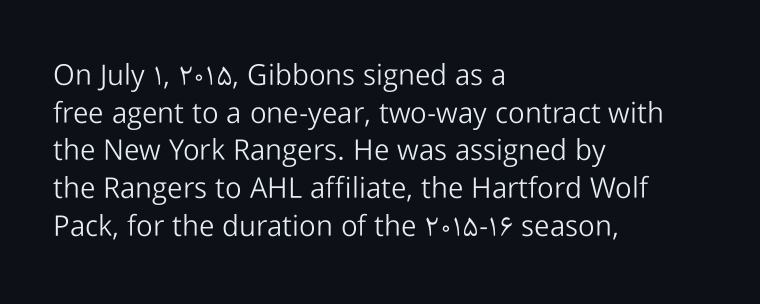
Typographically, this falls in the sans-serif category. The space beneath each line is pristine and unruled. Spacing verdict: proportional, widths tailored to each character. The lines in this sample share a left origin and differ only in where they stop. The letters stand straight up with perfectly vertical stems.
